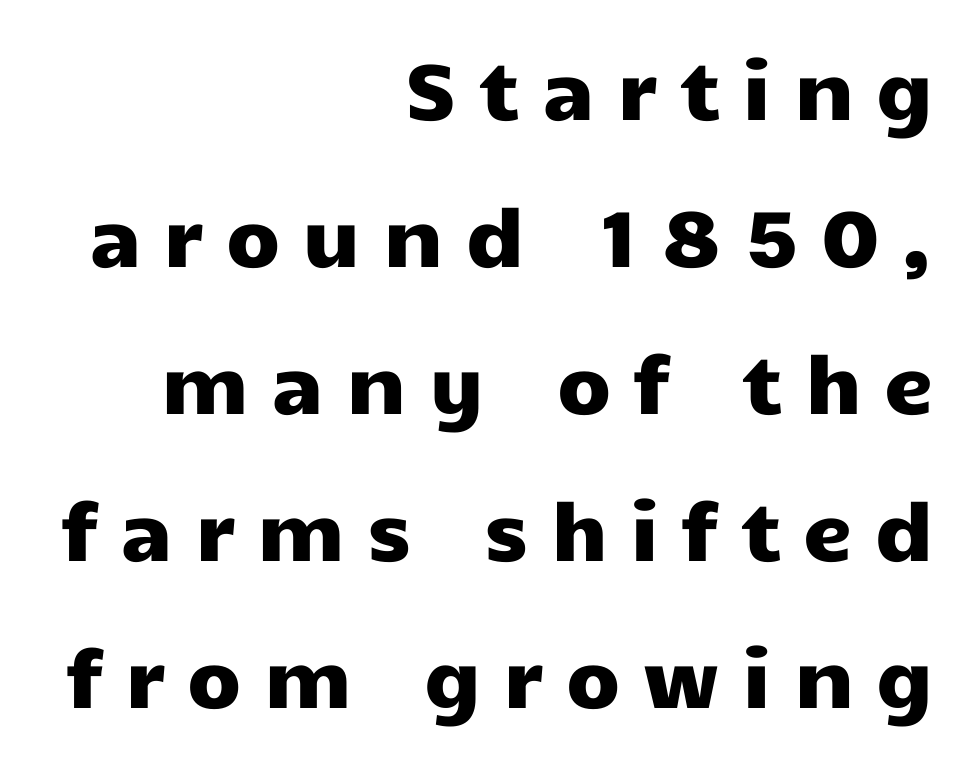
The image shows 79 px wide sans-serif type, upright; set right-aligned, line spacing 1.86x, unusually wide letter spacing (+0.28 em), not underlined; low stroke contrast and a medium x-height.
